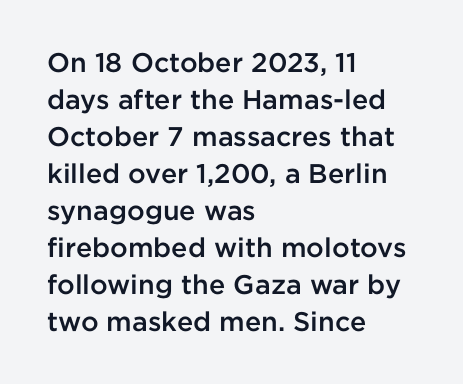
Q: Is the text bold? A: Semi-bold.
Q: Is the text italic (slanted)? A: No, it is upright.
Q: Is the text underlined? A: No.
Q: How is the paragraph aligned? A: Left-aligned.
Q: Is the spacing between letters normal or unusually wide? A: Normal.
Q: Is the spacing between lines tight, normal or loose? A: Normal.
